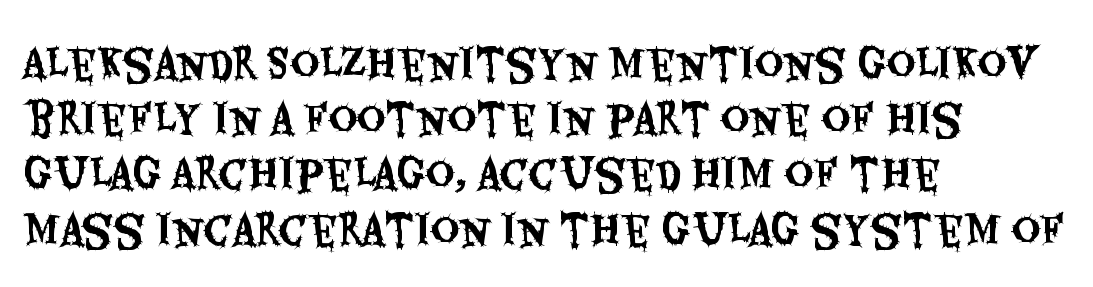
Q: Is the text italic (slanted)? A: No, it is upright.
Q: Is the typeface a serif or a sans-serif typeface? A: Sans-serif.
Q: Is the text underlined? A: No.
Q: How is the paragraph aligned? A: Left-aligned.
Q: Is the spacing between letters normal or unusually wide? A: Normal.
Q: Is the spacing between lines tight, normal or loose? A: Normal.
Q: Width (condensed, normal, or wide)? A: Condensed.
Q: Stroke contrast? A: Medium.
Q: x-height? A: Large.
Q: Monospaced? A: No.
